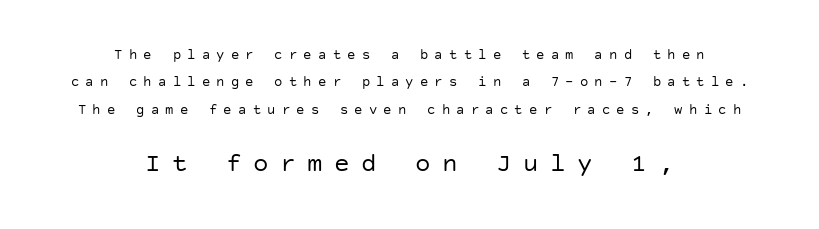
{"italic": "no", "bold": "no", "underline": "no", "align": "center", "line_spacing": "loose", "line_spacing_ratio": 1.95, "letter_spacing": "wide", "letter_spacing_em": 0.44, "larger_block": "second", "size_ratio": 1.86, "glyph_px": 26}
